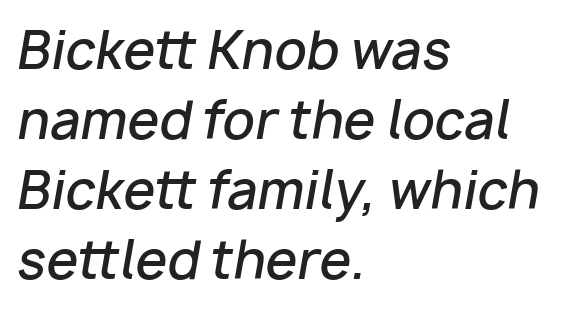
{"italic": "yes", "lean": "right", "slant_degrees": 10, "bold": "semi", "weight": "semibold", "width": "normal", "stroke_contrast": "low", "x_height": "medium", "monospaced": "no", "underline": "no", "align": "left", "line_spacing": "normal", "line_spacing_ratio": 1.37, "letter_spacing": "normal", "letter_spacing_em": 0.0, "glyph_px": 51}
